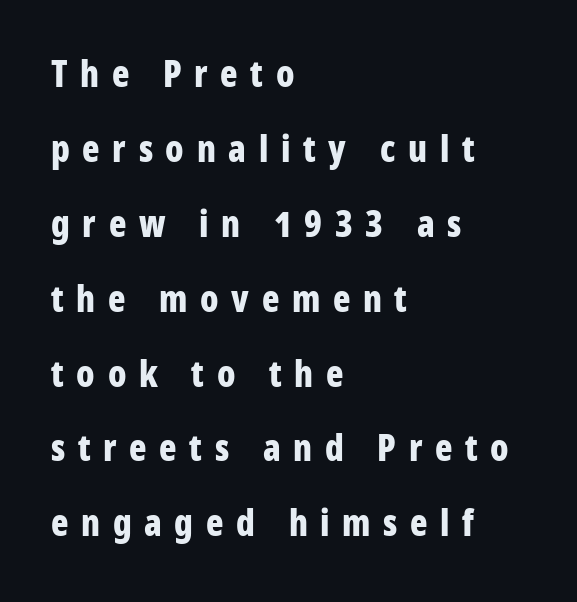
How heavy is the stroke? Heavy — this is a bold. Nothing sits at the stroke ends, so this counts as sans-serif. How would I describe the line gaps? Wide and relaxed. A typesetter would call this proportional, since set widths differ per character. Style check: upright. One-word summary of the alignment: left.
